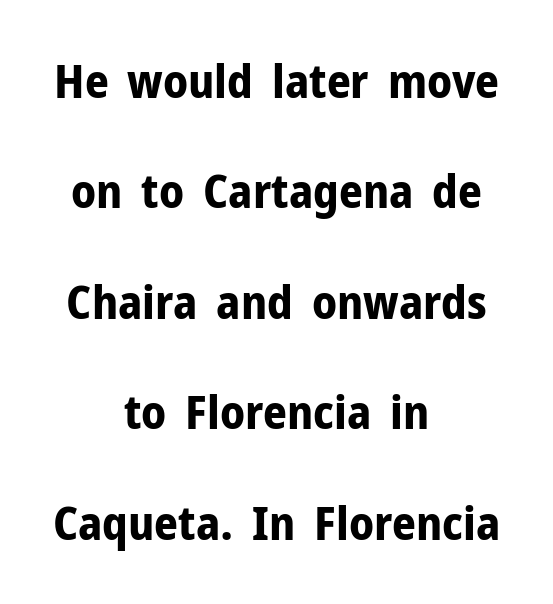
Glyph-to-glyph distance matches everyday printed text. One glance says open: line gaps are wider than usual. A roman cut, with each character standing at attention. Note: no serifs on the glyphs. Horizontally, the lines are justified to the midpoint only.
